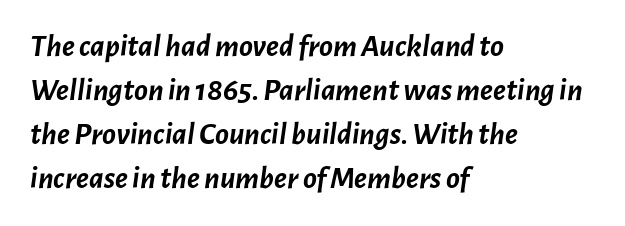
The image shows 32 px semibold type, italic (leaning right); set left-aligned, normal line spacing (1.38x), normal letter spacing, not underlined; low stroke contrast and a medium x-height.
